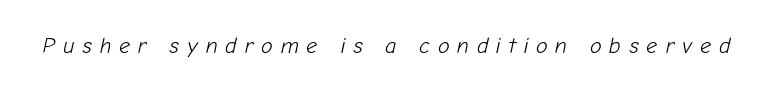
The letterforms stand isolated, each surrounded by extra space. The zone under the glyphs is completely vacant. A typesetter would mark this as italic. The font sits on the lighter half of the weight spectrum, regular included.
